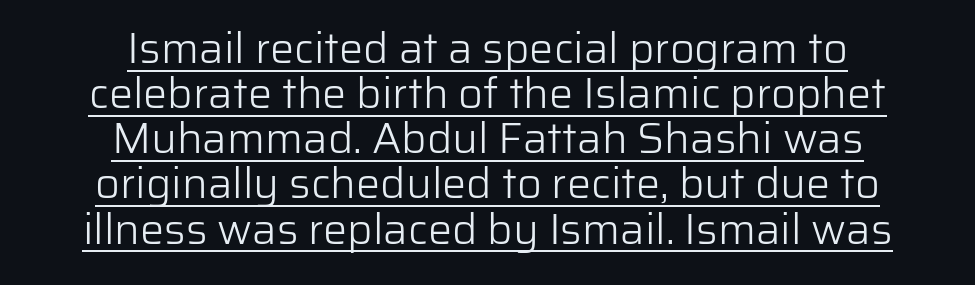
Q: Is the text bold? A: No.
Q: Is the text italic (slanted)? A: No, it is upright.
Q: Is the typeface a serif or a sans-serif typeface? A: Sans-serif.
Q: Is the text underlined? A: Yes.
Q: How is the paragraph aligned? A: Centered.
Q: Is the spacing between letters normal or unusually wide? A: Normal.
Q: Is the spacing between lines tight, normal or loose? A: Tight.
Q: Width (condensed, normal, or wide)? A: Normal.
Q: Stroke contrast? A: Low.
Q: x-height? A: Medium.
Q: Monospaced? A: No.
